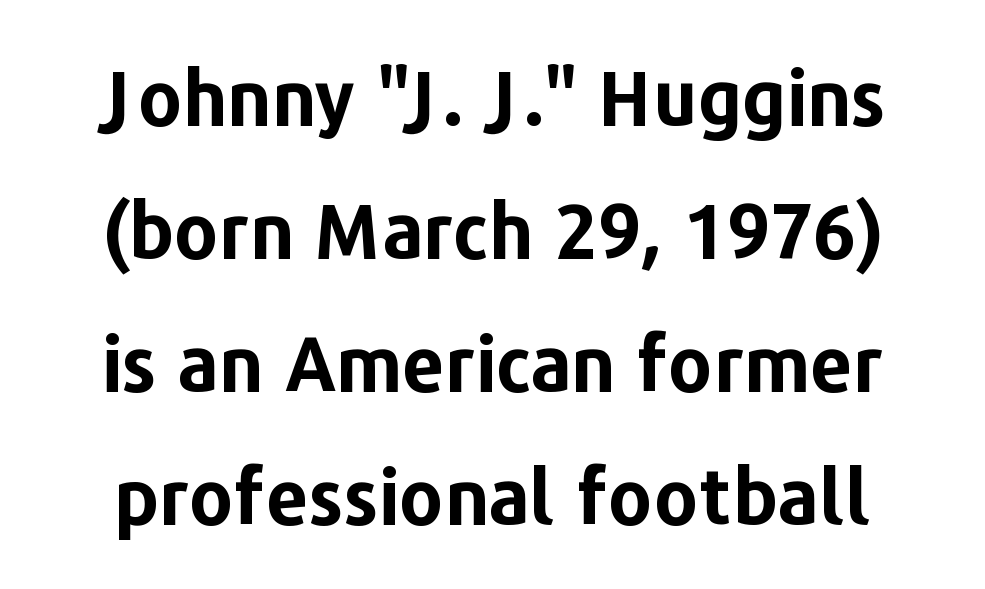
The image shows 76 px bold sans-serif type, upright; set line spacing 1.75x, normal letter spacing, not underlined; low stroke contrast and a medium x-height.
